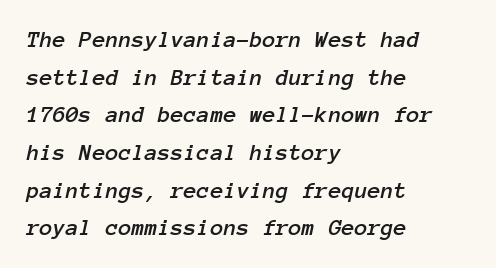
The image shows 24 px text type, italic (leaning right); set left-aligned, normal line spacing (1.57x), normal letter spacing, not underlined.
